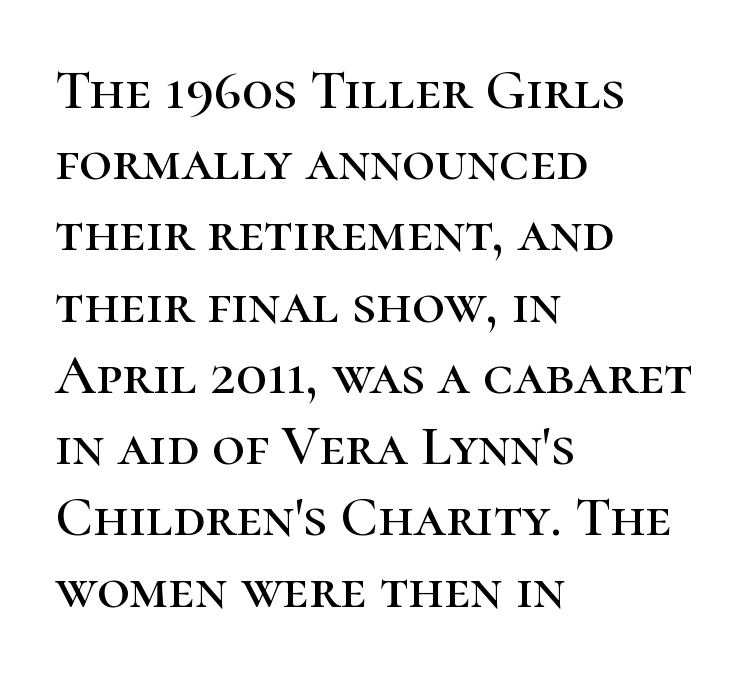
{"serif": "yes", "italic": "no", "width": "normal", "stroke_contrast": "high", "x_height": "medium", "monospaced": "no", "underline": "no", "align": "left", "line_spacing": "normal", "line_spacing_ratio": 1.25, "letter_spacing": "normal", "letter_spacing_em": 0.0, "glyph_px": 57}
